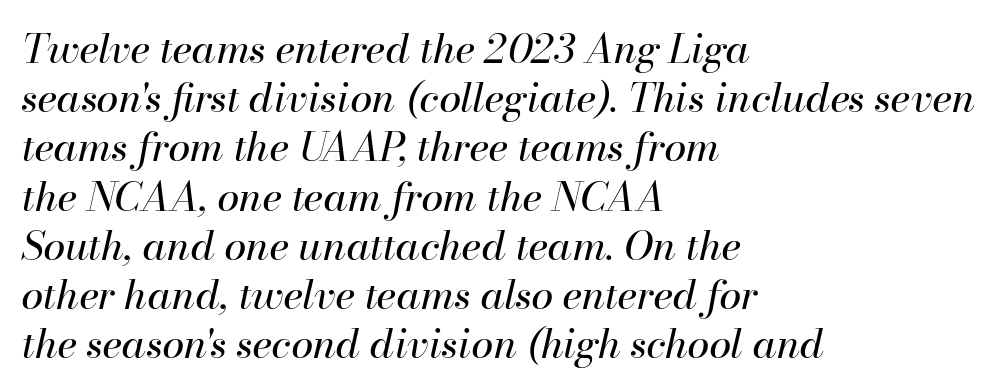
{"italic": "yes", "lean": "right", "slant_degrees": 13, "bold": "no", "weight": "regular", "width": "normal", "stroke_contrast": "high", "x_height": "small", "monospaced": "no", "underline": "no", "align": "left", "line_spacing_ratio": 1.23, "letter_spacing": "normal", "letter_spacing_em": 0.0, "glyph_px": 40}
